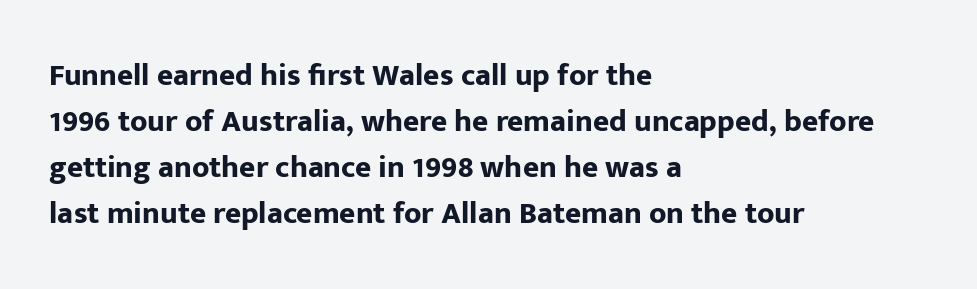
Is this a sans? Yes — the strokes have no serifs. These lines are rendered in a variable-pitch font. Upright lettering throughout. Leftover space on each line is placed entirely after the last word. Any mark beneath the type? The region is blank. Honestly, the row spacing looks completely unremarkable.
